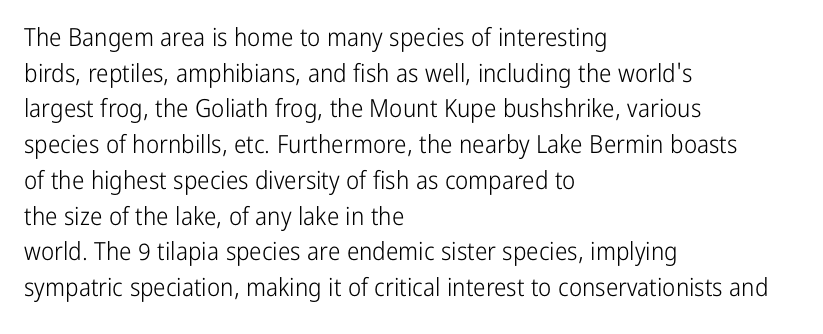
{"italic": "no", "bold": "no", "underline": "no", "align": "left", "line_spacing": "normal", "line_spacing_ratio": 1.43, "letter_spacing": "normal", "letter_spacing_em": 0.0, "glyph_px": 25}
